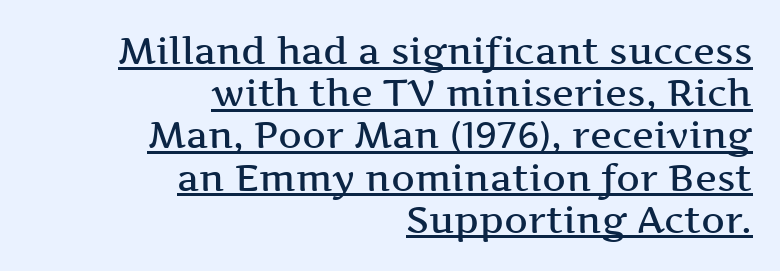
Q: Is the text bold? A: Semi-bold.
Q: Is the text italic (slanted)? A: No, it is upright.
Q: Is the typeface a serif or a sans-serif typeface? A: Serif.
Q: Is the text underlined? A: Yes.
Q: How is the paragraph aligned? A: Right-aligned.
Q: Is the spacing between letters normal or unusually wide? A: Normal.
Q: Is the spacing between lines tight, normal or loose? A: Tight.
Q: Width (condensed, normal, or wide)? A: Wide.
Q: Stroke contrast? A: Medium.
Q: x-height? A: Medium.
Q: Monospaced? A: No.
